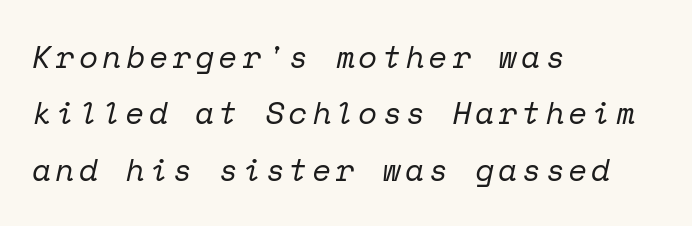
{"serif": "yes", "italic": "yes", "lean": "right", "slant_degrees": 12, "bold": "no", "weight": "regular", "width": "normal", "stroke_contrast": "low", "x_height": "medium", "monospaced": "yes", "underline": "no", "align": "left", "line_spacing_ratio": 1.82, "glyph_px": 31}
